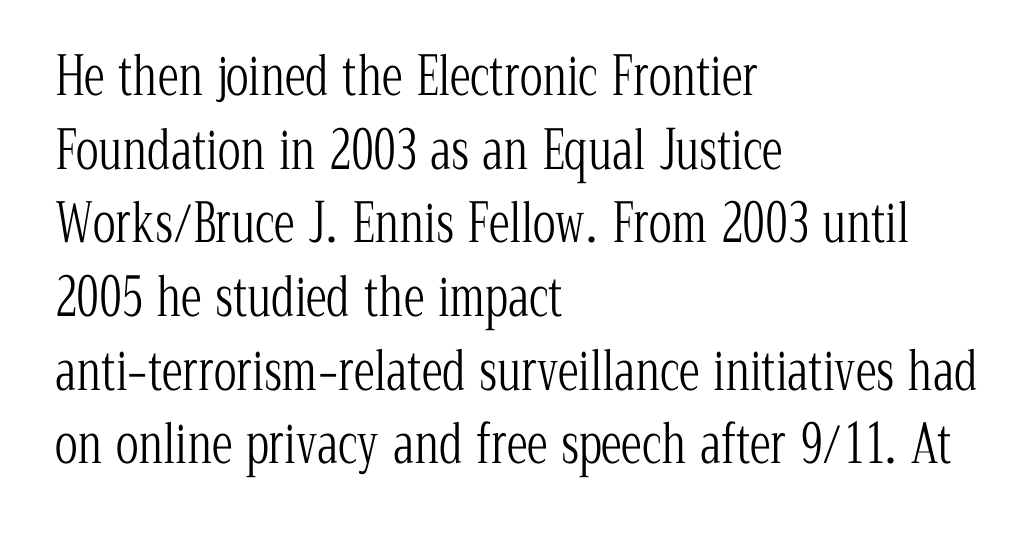
Q: Is the text bold? A: No.
Q: Is the text italic (slanted)? A: No, it is upright.
Q: Is the typeface a serif or a sans-serif typeface? A: Serif.
Q: Is the text underlined? A: No.
Q: How is the paragraph aligned? A: Left-aligned.
Q: Is the spacing between letters normal or unusually wide? A: Normal.
Q: Is the spacing between lines tight, normal or loose? A: Normal.
Q: Width (condensed, normal, or wide)? A: Condensed.
Q: Stroke contrast? A: Low.
Q: x-height? A: Medium.
Q: Monospaced? A: No.
